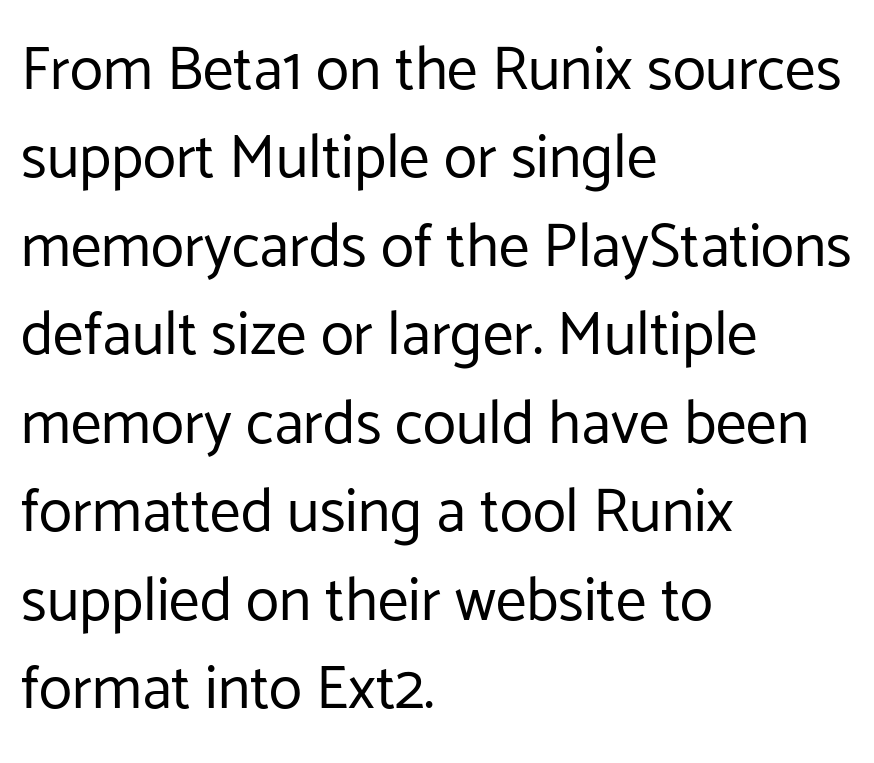
The image shows 61 px regular-weight sans-serif type, upright; set left-aligned, normal line spacing (1.45x), normal letter spacing, not underlined; low stroke contrast and a medium x-height.
